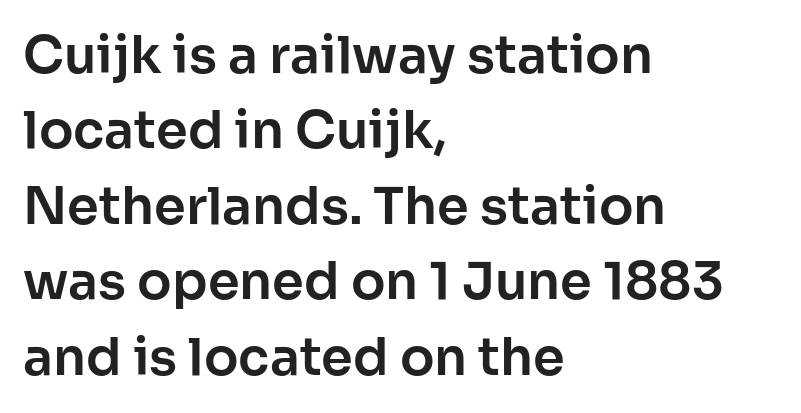
The image shows 51 px sans-serif type, upright; set left-aligned, normal line spacing (1.48x), normal letter spacing, not underlined; low stroke contrast and a medium x-height.
